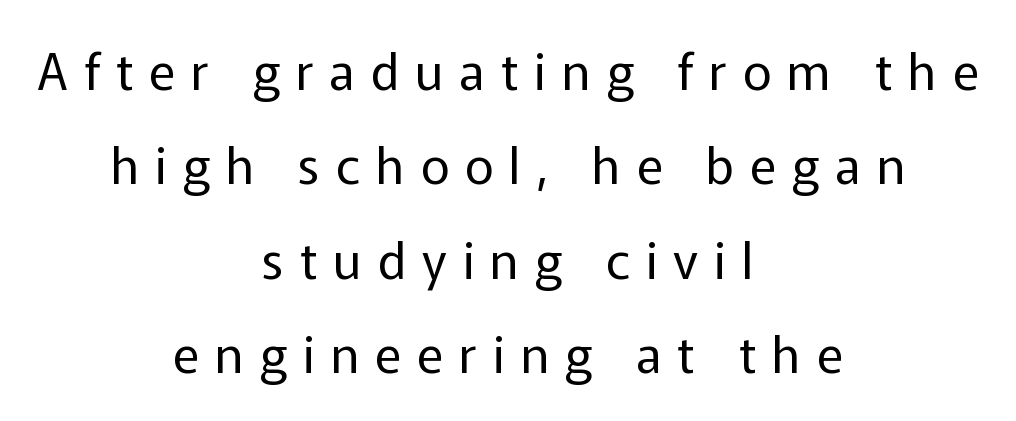
The image shows 50 px regular-weight sans-serif type, upright; set centered, line spacing 1.89x, unusually wide letter spacing (+0.32 em), not underlined; low stroke contrast and a medium x-height.
